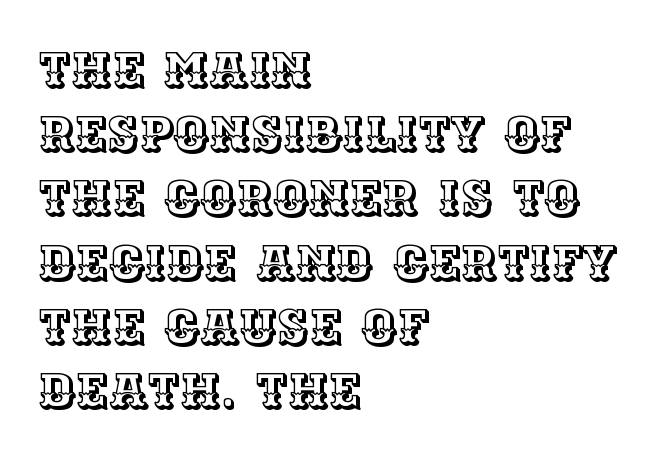
The image shows 49 px text type, upright; set left-aligned, normal line spacing (1.31x), normal letter spacing, not underlined; a large x-height.
